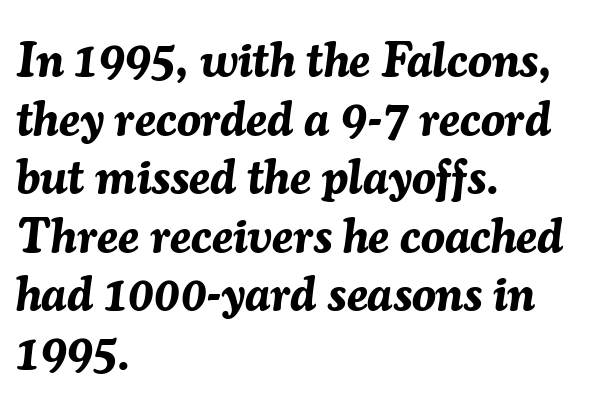
{"italic": "yes", "lean": "right", "slant_degrees": 7, "bold": "yes", "weight": "bold", "width": "normal", "stroke_contrast": "medium", "x_height": "medium", "monospaced": "no", "underline": "no", "align": "left", "line_spacing_ratio": 1.22, "letter_spacing": "normal", "letter_spacing_em": 0.0, "glyph_px": 48}
